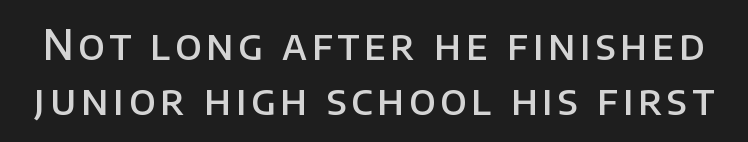
Q: Is the text bold? A: Semi-bold.
Q: Is the text italic (slanted)? A: No, it is upright.
Q: Is the typeface a serif or a sans-serif typeface? A: Sans-serif.
Q: Is the text underlined? A: No.
Q: Is the spacing between lines tight, normal or loose? A: Normal.
Q: Width (condensed, normal, or wide)? A: Normal.
Q: Stroke contrast? A: Low.
Q: x-height? A: Large.
Q: Monospaced? A: No.
